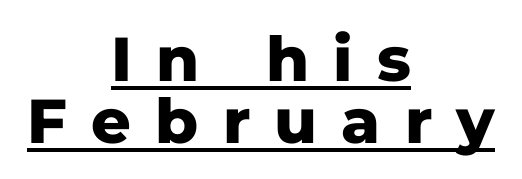
Emphasis by weight is at full strength: bold. The sample's only ornament is a line tracing under the words. Characters follow at a spacing far wider than the type designer built in. The compositor balanced each line on the midline.
